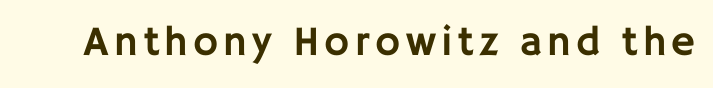
Is there any slant? The stems are plumb. Character widths vary here, with narrow letters taking less room than wide ones. Nobody drew a line under any word here. Grotesque or geometric, the face here clearly has no serifs.
